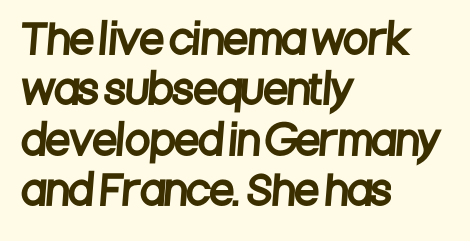
The passage shown is not underscored anywhere. Default kerning and tracking; the words read as compact shapes. The text was rendered using a sans face with plain stroke endings. Leading matches the norm, producing a regular column.
